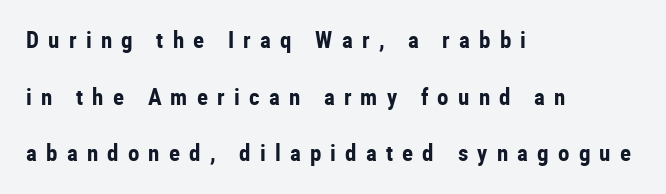
{"italic": "no", "bold": "yes", "underline": "no", "align": "left", "line_spacing": "loose", "line_spacing_ratio": 2.46, "letter_spacing": "wide", "letter_spacing_em": 0.4, "glyph_px": 23}
